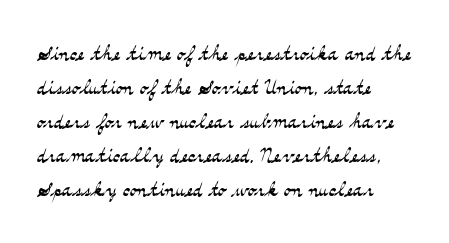
Vertically, the passage feels balanced, rows spaced as you'd expect. The strip under each line holds only bare page. Weight: in the light-to-regular range. Glyph-to-glyph distance matches everyday printed text.
